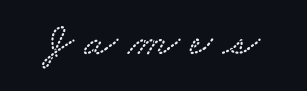
{"width": "wide", "stroke_contrast": "low", "x_height": "small", "monospaced": "no", "underline": "no", "letter_spacing": "wide", "letter_spacing_em": 0.22, "glyph_px": 48}
